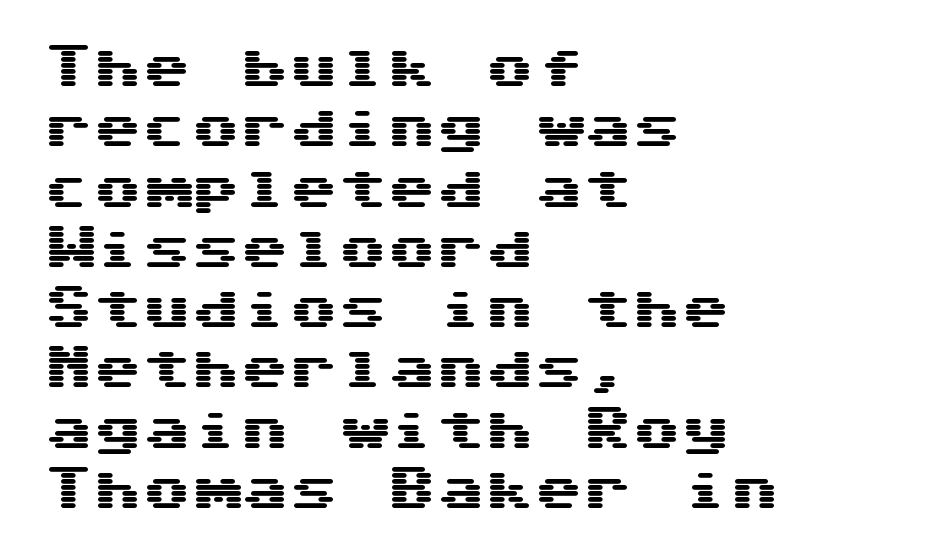
Q: Is the text italic (slanted)? A: No, it is upright.
Q: Is the typeface a serif or a sans-serif typeface? A: Sans-serif.
Q: Is the text underlined? A: No.
Q: How is the paragraph aligned? A: Left-aligned.
Q: Is the spacing between letters normal or unusually wide? A: Normal.
Q: Width (condensed, normal, or wide)? A: Wide.
Q: Stroke contrast? A: Medium.
Q: x-height? A: Medium.
Q: Monospaced? A: Yes.
